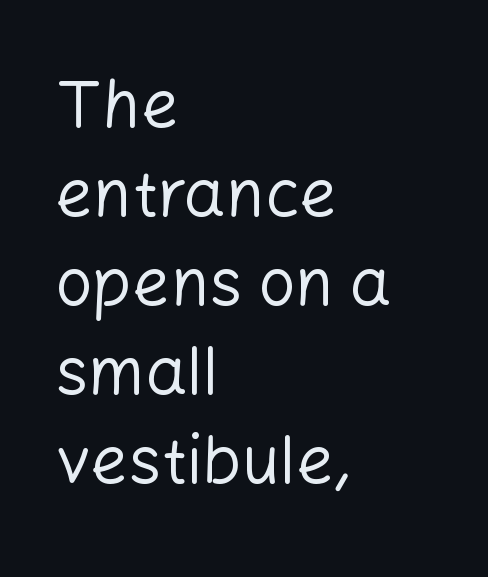
Q: Is the text bold? A: No.
Q: Is the text italic (slanted)? A: No, it is upright.
Q: Is the typeface a serif or a sans-serif typeface? A: Sans-serif.
Q: Is the text underlined? A: No.
Q: How is the paragraph aligned? A: Left-aligned.
Q: Is the spacing between letters normal or unusually wide? A: Normal.
Q: Is the spacing between lines tight, normal or loose? A: Normal.
Q: Width (condensed, normal, or wide)? A: Normal.
Q: Stroke contrast? A: Low.
Q: x-height? A: Medium.
Q: Monospaced? A: No.
